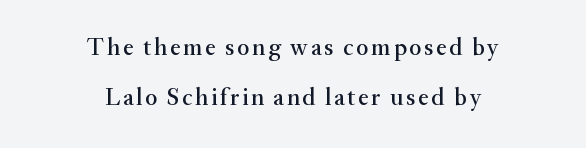
Q: Is the text italic (slanted)? A: No, it is upright.
Q: Is the text underlined? A: No.
Q: How is the paragraph aligned? A: Centered.
Q: Is the spacing between lines tight, normal or loose? A: Loose.
